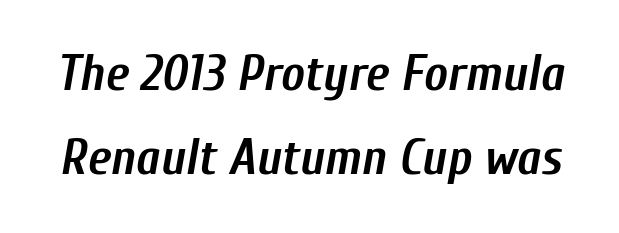
{"italic": "yes", "lean": "right", "slant_degrees": 10, "bold": "yes", "weight": "semibold", "width": "condensed", "stroke_contrast": "low", "x_height": "medium", "monospaced": "no", "underline": "no", "line_spacing": "normal", "line_spacing_ratio": 1.69, "letter_spacing": "normal", "letter_spacing_em": 0.0, "glyph_px": 50}
